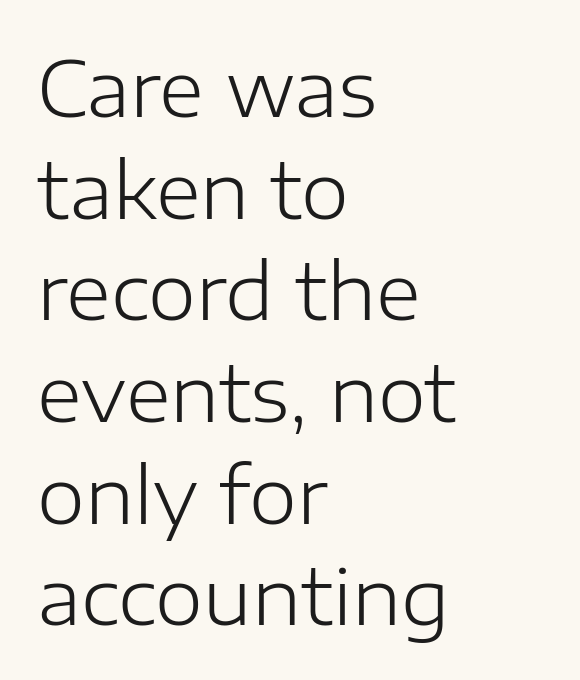
Q: Is the text bold? A: No.
Q: Is the text italic (slanted)? A: No, it is upright.
Q: Is the typeface a serif or a sans-serif typeface? A: Sans-serif.
Q: Is the text underlined? A: No.
Q: How is the paragraph aligned? A: Left-aligned.
Q: Is the spacing between letters normal or unusually wide? A: Normal.
Q: Is the spacing between lines tight, normal or loose? A: Normal.
Q: Width (condensed, normal, or wide)? A: Normal.
Q: Stroke contrast? A: Low.
Q: x-height? A: Medium.
Q: Monospaced? A: No.
